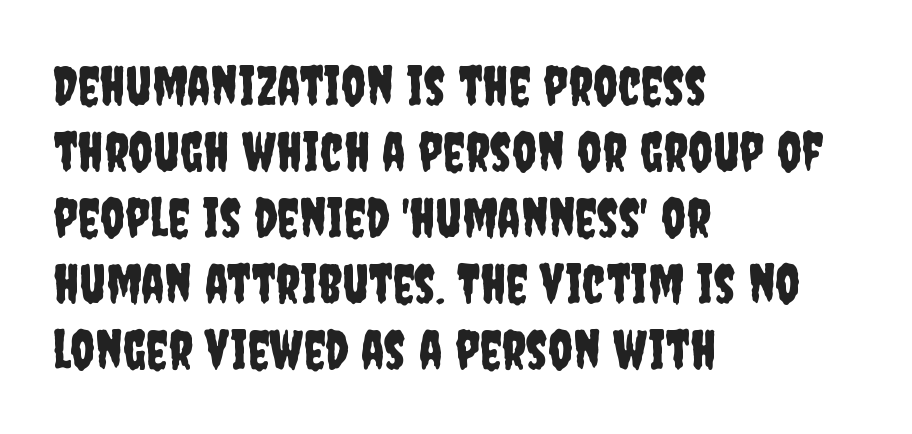
Q: Is the text italic (slanted)? A: No, it is upright.
Q: Is the typeface a serif or a sans-serif typeface? A: Sans-serif.
Q: Is the text underlined? A: No.
Q: How is the paragraph aligned? A: Left-aligned.
Q: Is the spacing between letters normal or unusually wide? A: Normal.
Q: Width (condensed, normal, or wide)? A: Condensed.
Q: Stroke contrast? A: Low.
Q: x-height? A: Large.
Q: Monospaced? A: No.
